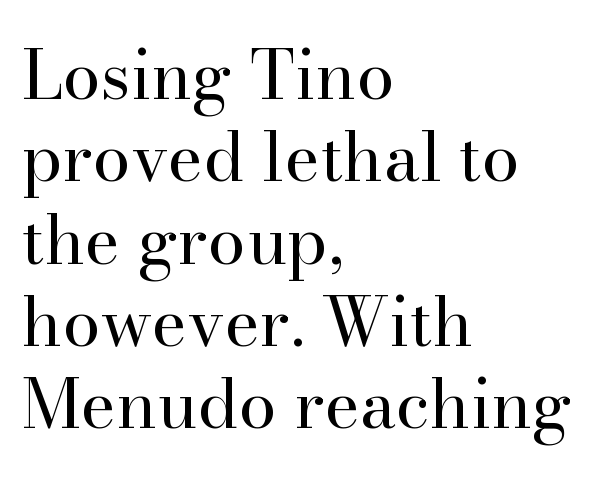
Q: Is the text bold? A: No.
Q: Is the text italic (slanted)? A: No, it is upright.
Q: Is the typeface a serif or a sans-serif typeface? A: Serif.
Q: Is the text underlined? A: No.
Q: How is the paragraph aligned? A: Left-aligned.
Q: Is the spacing between letters normal or unusually wide? A: Normal.
Q: Width (condensed, normal, or wide)? A: Normal.
Q: Stroke contrast? A: High.
Q: x-height? A: Small.
Q: Monospaced? A: No.
